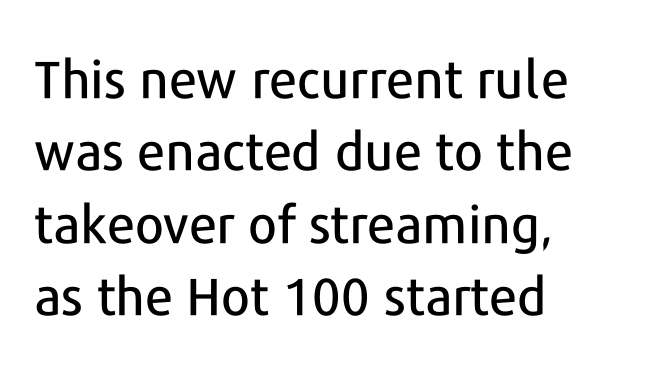
{"serif": "no", "italic": "no", "width": "normal", "stroke_contrast": "low", "x_height": "medium", "monospaced": "no", "underline": "no", "align": "left", "line_spacing": "normal", "line_spacing_ratio": 1.39, "letter_spacing": "normal", "letter_spacing_em": 0.0, "glyph_px": 52}
